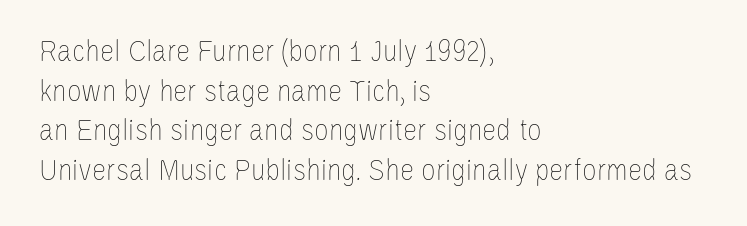
{"italic": "no", "bold": "no", "weight": "thin", "width": "condensed", "stroke_contrast": "low", "x_height": "large", "monospaced": "no", "underline": "no", "align": "left", "line_spacing_ratio": 1.24, "letter_spacing": "normal", "letter_spacing_em": 0.0, "glyph_px": 32}
